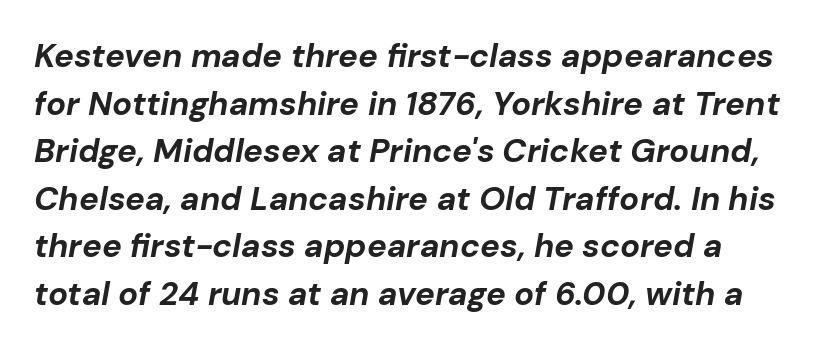
The image shows 33 px bold type, italic (leaning right); set left-aligned, normal line spacing (1.44x), normal letter spacing, not underlined; low stroke contrast and a medium x-height.
